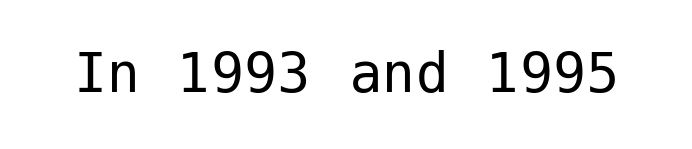
Q: Is the text bold? A: No.
Q: Is the text italic (slanted)? A: No, it is upright.
Q: Is the typeface a serif or a sans-serif typeface? A: Sans-serif.
Q: Is the text underlined? A: No.
Q: Is the spacing between letters normal or unusually wide? A: Normal.
Q: Width (condensed, normal, or wide)? A: Normal.
Q: Stroke contrast? A: Low.
Q: x-height? A: Medium.
